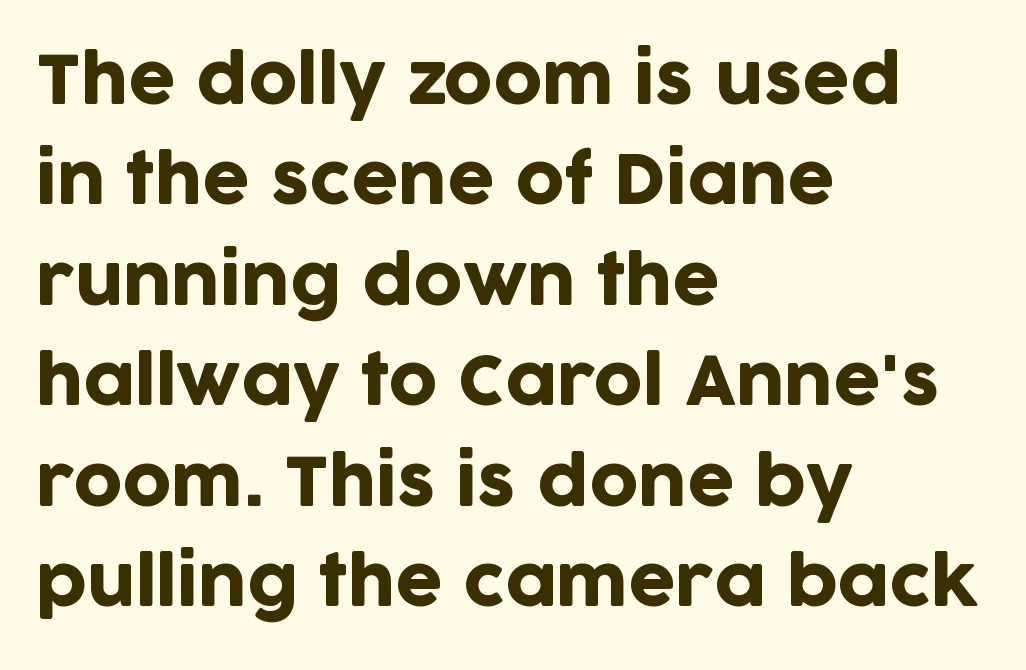
The type is set solid horizontally, with unmodified tracking. Anything drawn beneath the words? Only blank space. Compared with typical paragraphs, the rows here are spaced about the same. The passage shown is typed in a proportional face where columns would drift. Typographically, this falls in the sans-serif category. These lines stack with their left ends in a neat column.
